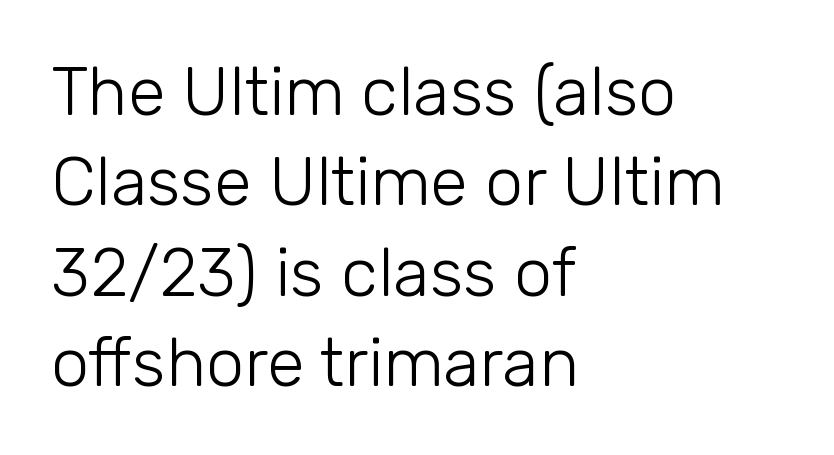
{"serif": "no", "italic": "no", "bold": "no", "weight": "light", "width": "normal", "stroke_contrast": "low", "x_height": "medium", "monospaced": "no", "underline": "no", "align": "left", "line_spacing": "normal", "line_spacing_ratio": 1.33, "letter_spacing": "normal", "letter_spacing_em": 0.0, "glyph_px": 68}
